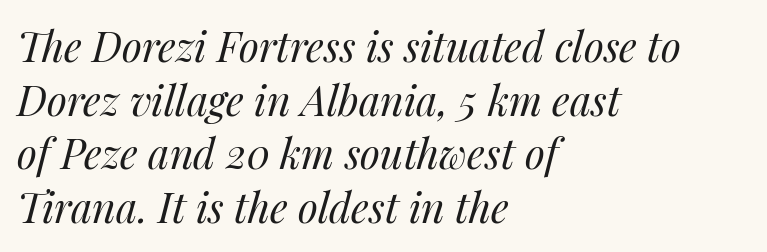
The image shows 41 px regular-weight type, italic (leaning right); set left-aligned, normal line spacing (1.31x), normal letter spacing, not underlined; medium stroke contrast and a medium x-height.
